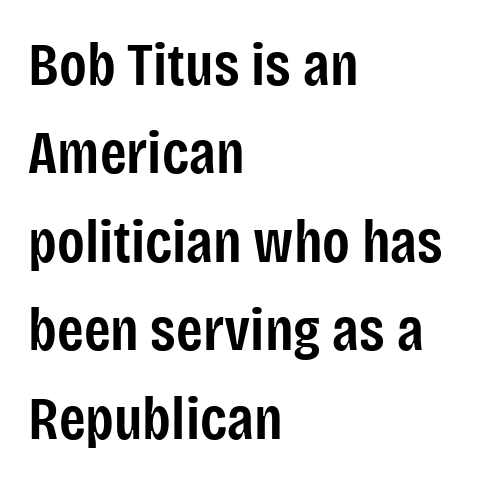
{"serif": "no", "italic": "no", "bold": "semi", "weight": "semibold", "width": "condensed", "stroke_contrast": "low", "x_height": "large", "monospaced": "no", "underline": "no", "align": "left", "line_spacing": "normal", "line_spacing_ratio": 1.45, "letter_spacing": "normal", "letter_spacing_em": 0.0, "glyph_px": 61}
